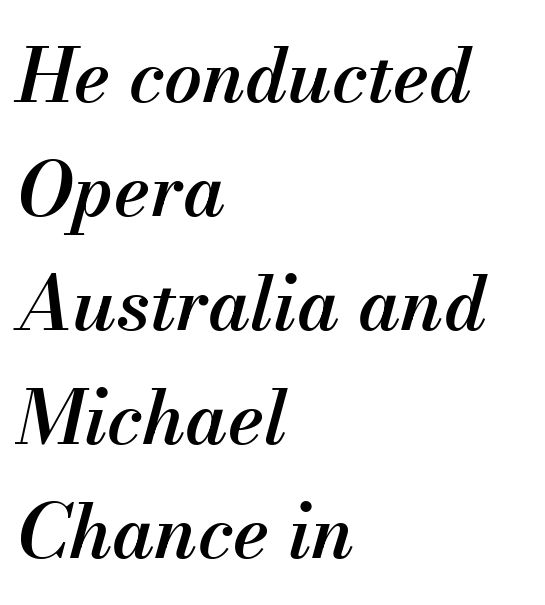
Q: Is the text bold? A: Semi-bold.
Q: Is the text italic (slanted)? A: Yes, it leans right by about 13 degrees.
Q: Is the text underlined? A: No.
Q: How is the paragraph aligned? A: Left-aligned.
Q: Is the spacing between letters normal or unusually wide? A: Normal.
Q: Is the spacing between lines tight, normal or loose? A: Normal.
Q: Width (condensed, normal, or wide)? A: Normal.
Q: Stroke contrast? A: Medium.
Q: x-height? A: Small.
Q: Monospaced? A: No.
